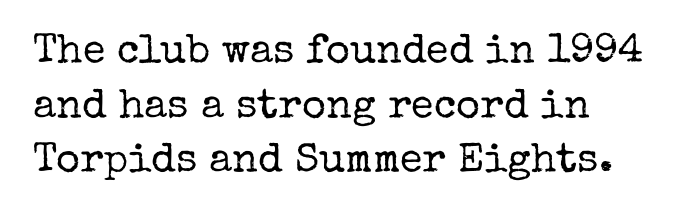
What kind of face is this? One with serifs. Rows of type keep a routine distance in the vertical direction. Note the varied advance widths — an 'i' is clearly narrower than an 'm'. Is the stroke heavy? The answer is a plain regular-or-lighter. A roman cut, with each character standing at attention. Only glyphs here, with clear space below each row.
